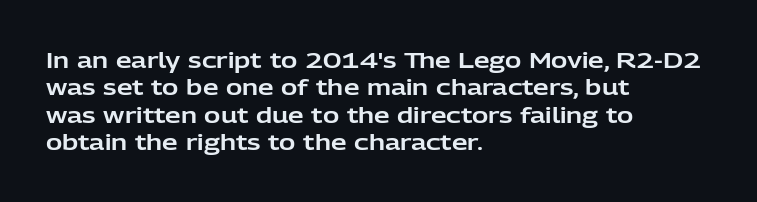
{"italic": "no", "underline": "no", "align": "left", "line_spacing": "normal", "line_spacing_ratio": 1.25, "letter_spacing": "normal", "letter_spacing_em": 0.0, "glyph_px": 22}
